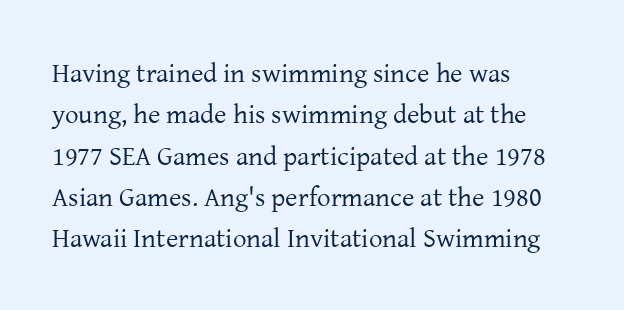
{"italic": "no", "bold": "no", "underline": "no", "align": "left", "line_spacing": "normal", "line_spacing_ratio": 1.53, "letter_spacing": "normal", "letter_spacing_em": 0.0, "glyph_px": 27}
